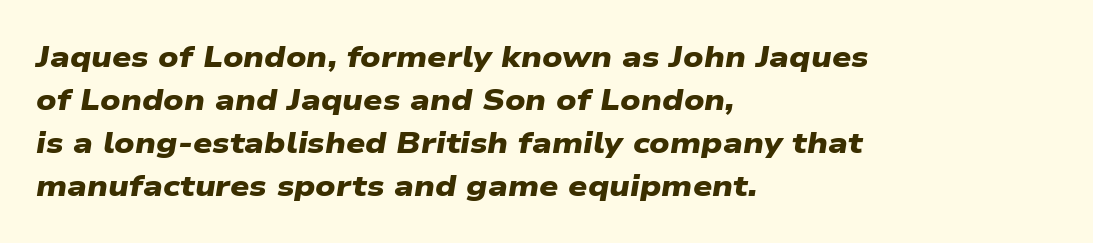
Q: Is the text bold? A: Yes.
Q: Is the typeface a serif or a sans-serif typeface? A: Sans-serif.
Q: Is the text underlined? A: No.
Q: How is the paragraph aligned? A: Left-aligned.
Q: Is the spacing between letters normal or unusually wide? A: Normal.
Q: Is the spacing between lines tight, normal or loose? A: Normal.
Q: Width (condensed, normal, or wide)? A: Wide.
Q: Stroke contrast? A: Low.
Q: x-height? A: Medium.
Q: Monospaced? A: No.
